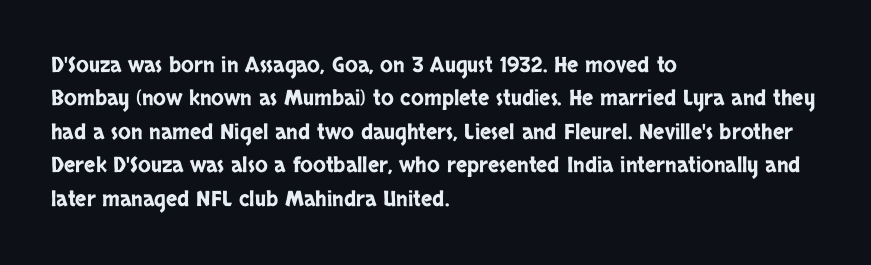
Nobody drew a line under any word here. A student would call this left alignment; a typographer would say flush left, rag right. Rendered with straight, roman letterforms. In terms of leading, this rendering sits right in the middle. Characters follow at the spacing the type designer built in.
